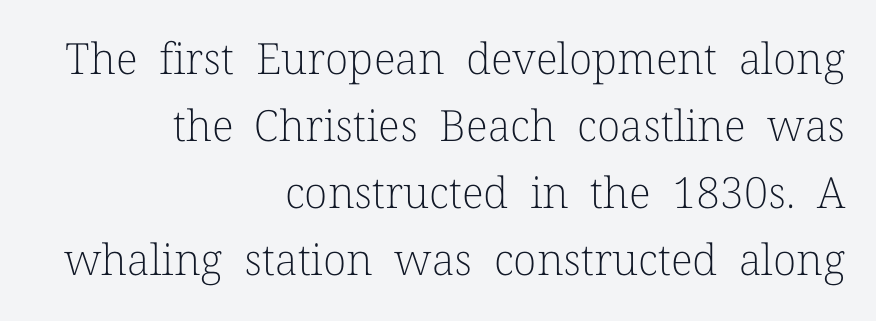
The image shows 43 px light serif type, upright; set right-aligned, normal line spacing (1.56x), normal letter spacing, not underlined; low stroke contrast and a medium x-height.
